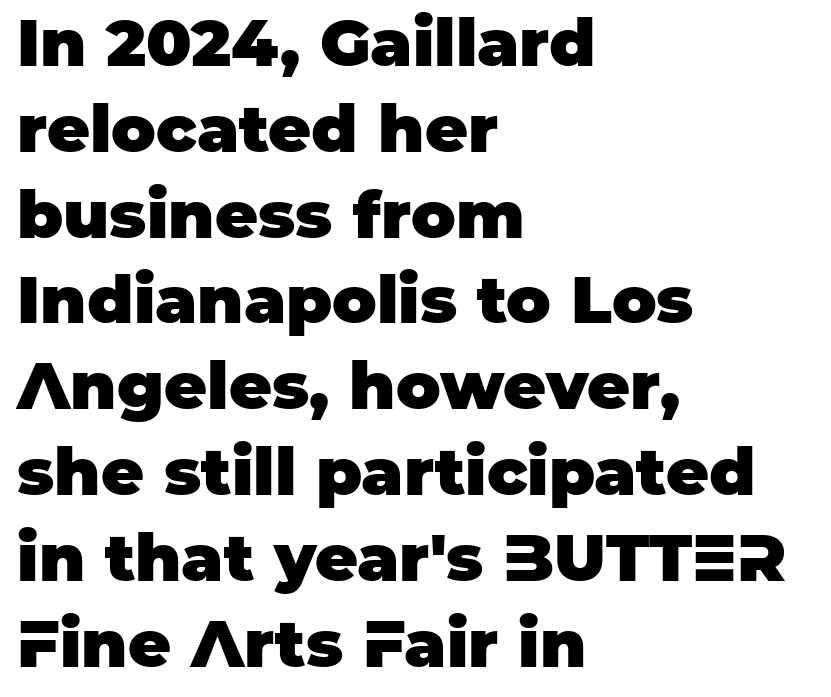
The image shows 66 px heavy sans-serif type, upright; set left-aligned, normal line spacing (1.3x), normal letter spacing, not underlined; low stroke contrast and a large x-height.
